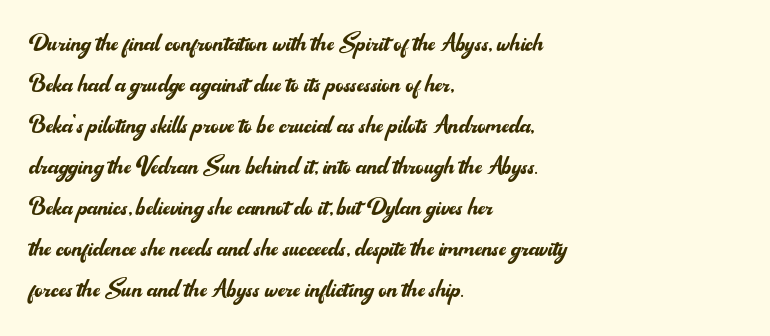
Q: Is the text bold? A: No.
Q: Is the text italic (slanted)? A: Yes.
Q: Is the typeface a serif or a sans-serif typeface? A: Sans-serif.
Q: Is the text underlined? A: No.
Q: How is the paragraph aligned? A: Left-aligned.
Q: Is the spacing between letters normal or unusually wide? A: Normal.
Q: Is the spacing between lines tight, normal or loose? A: Normal.
Q: Width (condensed, normal, or wide)? A: Normal.
Q: Stroke contrast? A: Medium.
Q: x-height? A: Small.
Q: Monospaced? A: No.
